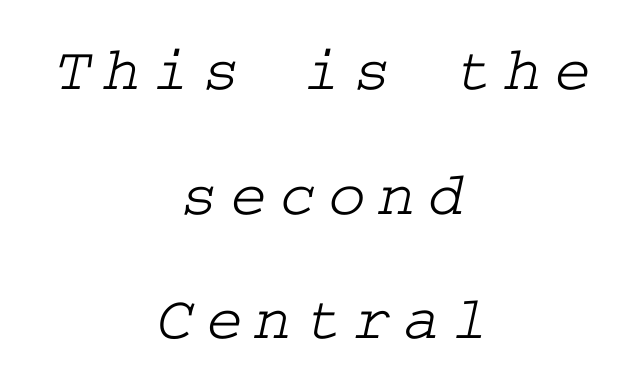
{"serif": "yes", "width": "wide", "stroke_contrast": "low", "x_height": "medium", "underline": "no", "align": "center", "line_spacing": "loose", "line_spacing_ratio": 1.98, "letter_spacing": "wide", "letter_spacing_em": 0.2, "glyph_px": 63}
